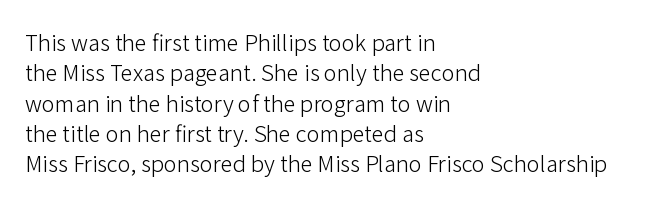
Q: Is the text bold? A: No.
Q: Is the text italic (slanted)? A: No, it is upright.
Q: Is the text underlined? A: No.
Q: How is the paragraph aligned? A: Left-aligned.
Q: Is the spacing between letters normal or unusually wide? A: Normal.
Q: Is the spacing between lines tight, normal or loose? A: Normal.
